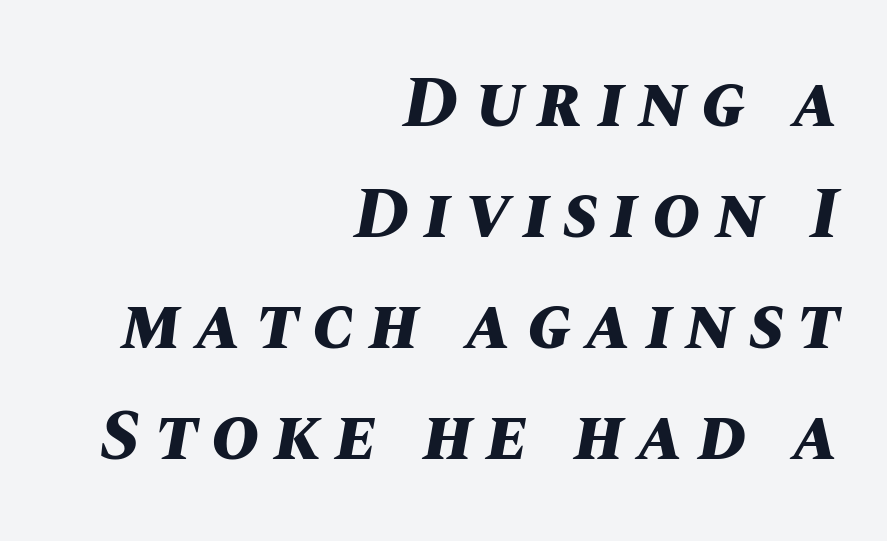
{"italic": "yes", "lean": "right", "slant_degrees": 10, "bold": "yes", "weight": "bold", "width": "normal", "stroke_contrast": "medium", "x_height": "large", "monospaced": "no", "underline": "no", "align": "right", "line_spacing": "normal", "line_spacing_ratio": 1.52, "letter_spacing": "wide", "letter_spacing_em": 0.2, "glyph_px": 73}
